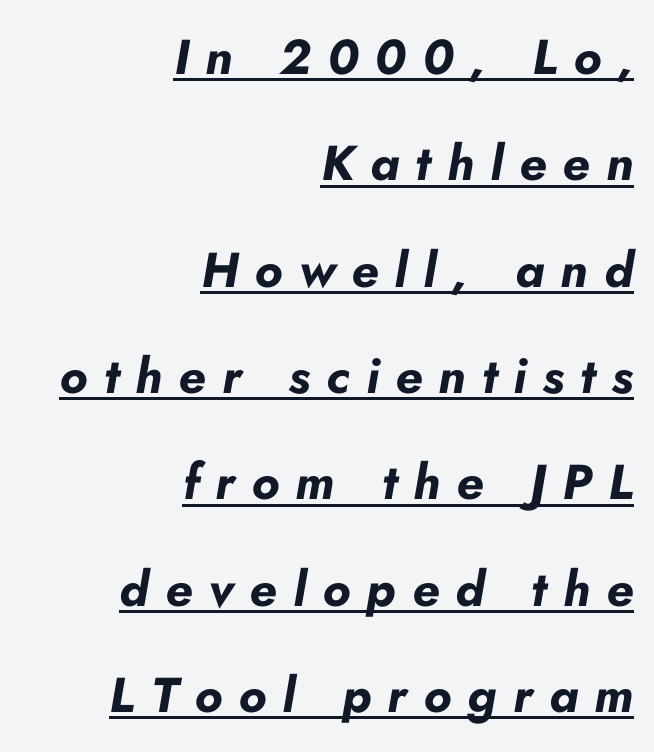
Q: Is the text bold? A: Yes.
Q: Is the text italic (slanted)? A: Yes, it leans right by about 10 degrees.
Q: Is the text underlined? A: Yes.
Q: How is the paragraph aligned? A: Right-aligned.
Q: Is the spacing between letters normal or unusually wide? A: Unusually wide.
Q: Is the spacing between lines tight, normal or loose? A: Loose.
Q: Width (condensed, normal, or wide)? A: Normal.
Q: Stroke contrast? A: Low.
Q: x-height? A: Small.
Q: Monospaced? A: No.
